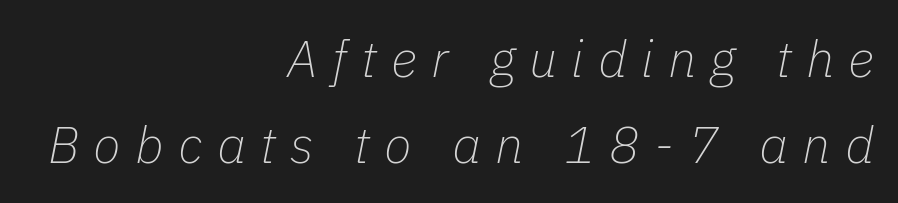
{"italic": "yes", "lean": "right", "slant_degrees": 11, "bold": "no", "weight": "thin", "width": "normal", "stroke_contrast": "low", "x_height": "medium", "monospaced": "no", "underline": "no", "align": "right", "line_spacing": "normal", "line_spacing_ratio": 1.69, "letter_spacing": "wide", "letter_spacing_em": 0.28, "glyph_px": 51}
